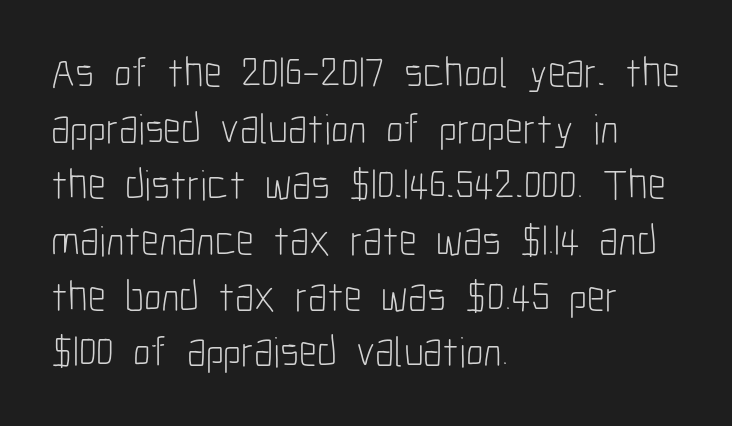
Q: Is the text bold? A: No.
Q: Is the text italic (slanted)? A: No, it is upright.
Q: Is the typeface a serif or a sans-serif typeface? A: Sans-serif.
Q: Is the text underlined? A: No.
Q: How is the paragraph aligned? A: Left-aligned.
Q: Is the spacing between letters normal or unusually wide? A: Normal.
Q: Is the spacing between lines tight, normal or loose? A: Normal.
Q: Width (condensed, normal, or wide)? A: Condensed.
Q: Stroke contrast? A: Low.
Q: x-height? A: Medium.
Q: Monospaced? A: No.
